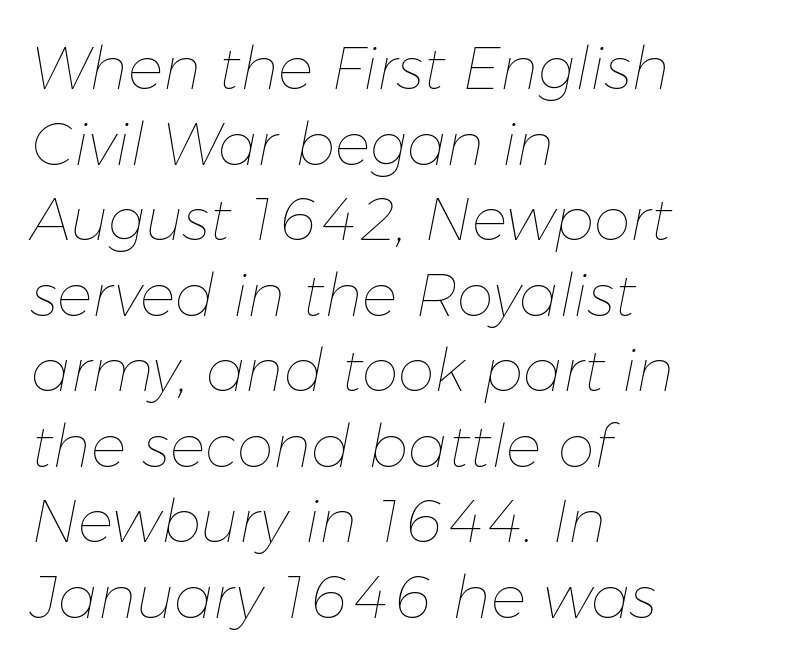
{"italic": "yes", "lean": "right", "slant_degrees": 11, "bold": "no", "weight": "thin", "width": "normal", "stroke_contrast": "low", "x_height": "medium", "monospaced": "no", "underline": "no", "align": "left", "line_spacing": "normal", "line_spacing_ratio": 1.28, "letter_spacing": "normal", "letter_spacing_em": 0.0, "glyph_px": 59}
